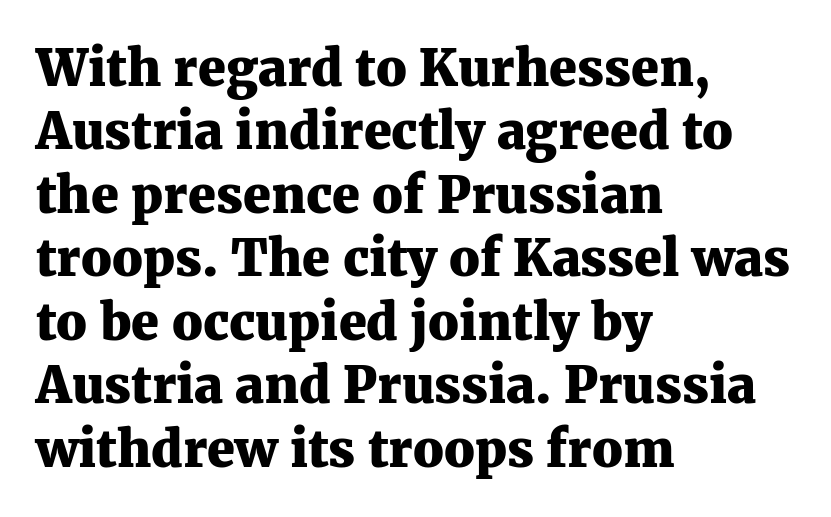
{"serif": "yes", "italic": "no", "bold": "yes", "weight": "heavy", "width": "normal", "stroke_contrast": "medium", "x_height": "medium", "monospaced": "no", "underline": "no", "align": "left", "line_spacing": "normal", "line_spacing_ratio": 1.27, "letter_spacing": "normal", "letter_spacing_em": 0.0, "glyph_px": 50}
